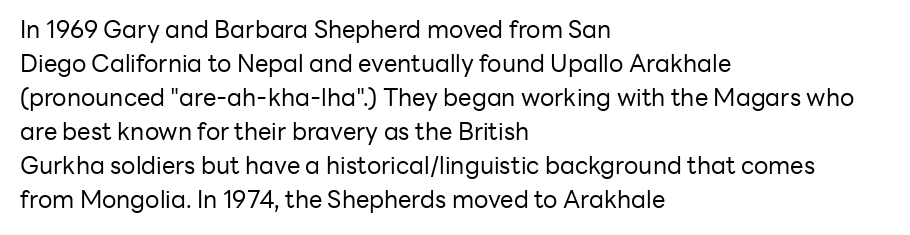
Just letters on the line, the space beneath them empty. The lines sit at an ordinary, default distance from one another. Reading down the block, your eye returns to a fixed left position each line. Think standard paragraph weight, or any step lighter than that.
